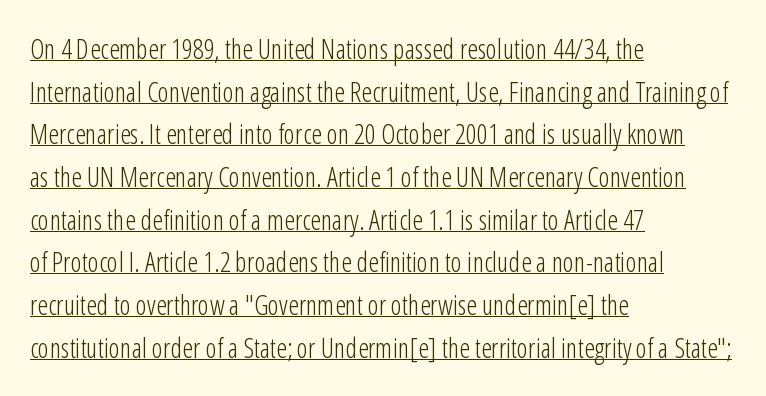
No italicization has been applied; the sample stays upright. The lines in this sample share a left origin and differ only in where they stop. This is not heavy type; no bold has been used. A rule runs beneath these lines of type.
